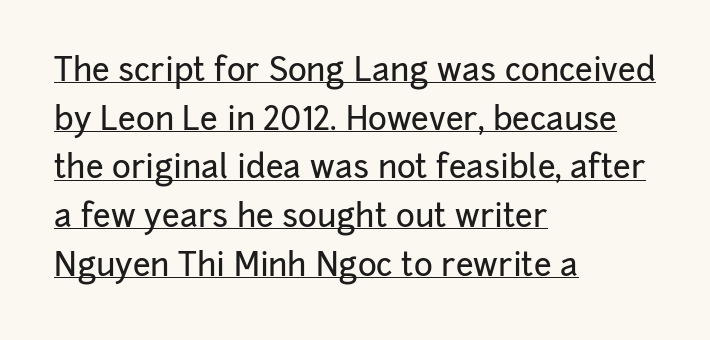
Quick note: interline space is typical. Spacing verdict: proportional, widths tailored to each character. Honestly, the letter spacing is just normal — you wouldn't notice it. The designer went with a sans here, leaving each stem footless. Nope, not italic — everything's standing straight.
